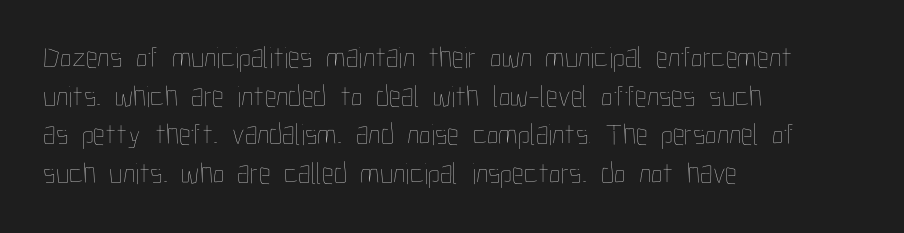
{"italic": "no", "bold": "no", "weight": "thin", "width": "condensed", "stroke_contrast": "low", "x_height": "medium", "monospaced": "no", "underline": "no", "align": "left", "line_spacing": "normal", "line_spacing_ratio": 1.29, "letter_spacing": "normal", "letter_spacing_em": 0.0, "glyph_px": 30}
